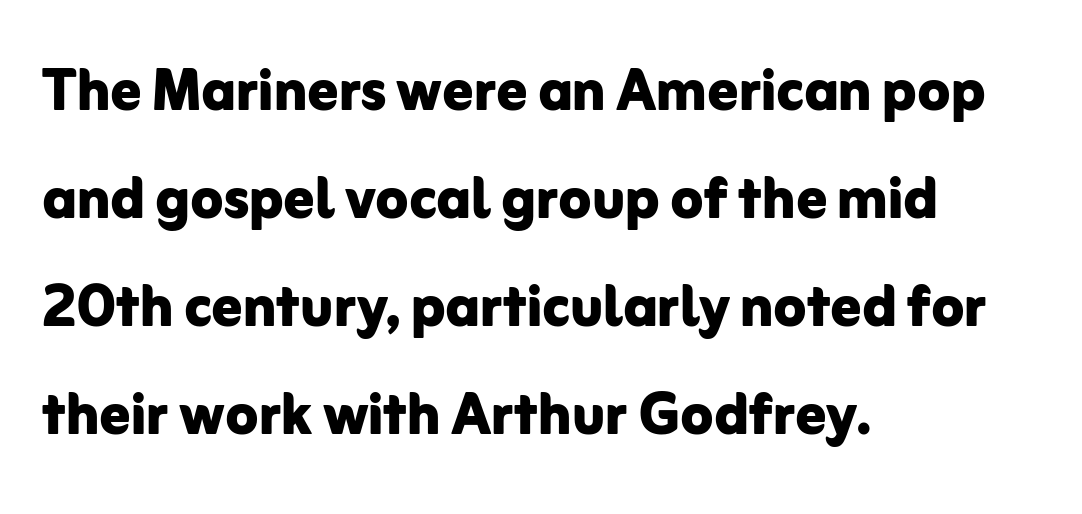
These lines are set flush left with a ragged right edge. The passage shown stacks its lines at a standard gap. A typesetter would mark this as roman, not italic. The type family on display is of the sans-serif kind. Varying glyph widths throughout — classic text-font behaviour. The zone under the glyphs is completely vacant.
